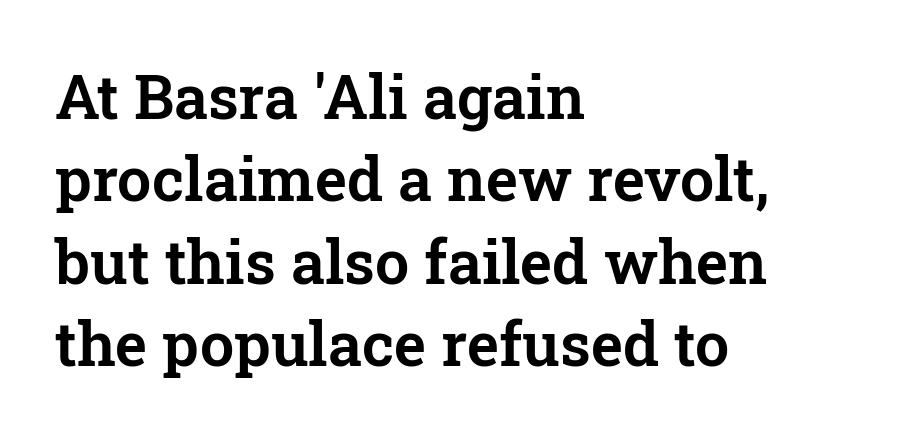
The image shows 61 px serif type, upright; set left-aligned, normal line spacing (1.35x), normal letter spacing, not underlined; low stroke contrast and a medium x-height.
